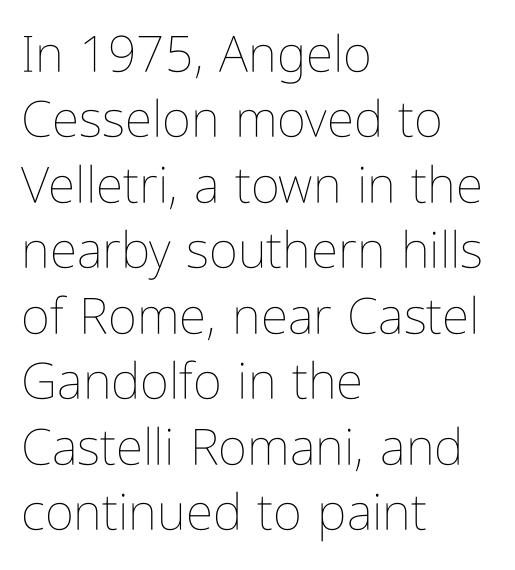
The image shows 50 px thin, condensed type, upright; set left-aligned, normal line spacing (1.31x), normal letter spacing, not underlined; low stroke contrast and a medium x-height.
